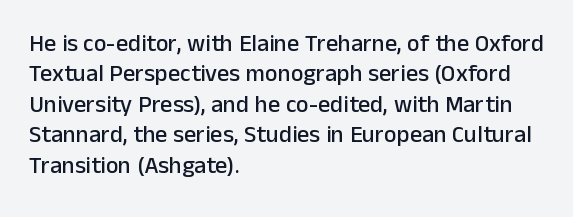
Q: Is the text italic (slanted)? A: No, it is upright.
Q: Is the text underlined? A: No.
Q: How is the paragraph aligned? A: Left-aligned.
Q: Is the spacing between letters normal or unusually wide? A: Normal.
Q: Is the spacing between lines tight, normal or loose? A: Normal.
